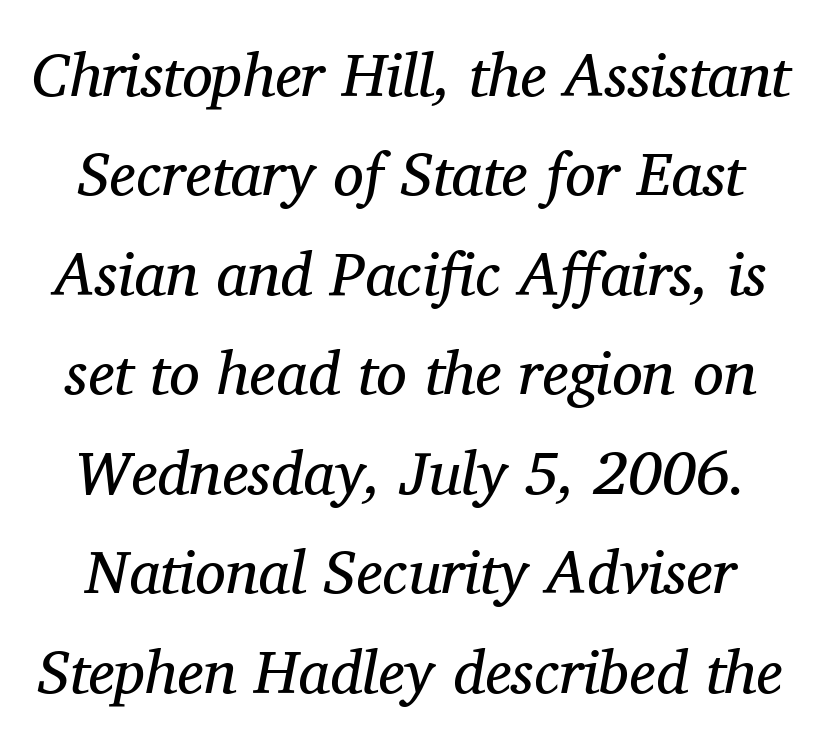
{"serif": "yes", "italic": "yes", "lean": "right", "slant_degrees": 11, "bold": "no", "weight": "regular", "width": "normal", "stroke_contrast": "medium", "x_height": "medium", "monospaced": "no", "underline": "no", "line_spacing": "normal", "line_spacing_ratio": 1.63, "letter_spacing": "normal", "letter_spacing_em": 0.0, "glyph_px": 61}
